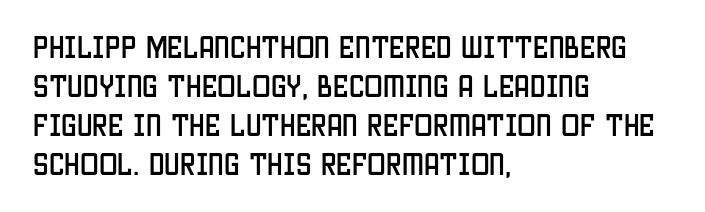
The image shows 25 px text type, upright; set left-aligned, normal line spacing (1.56x), normal letter spacing, not underlined.
